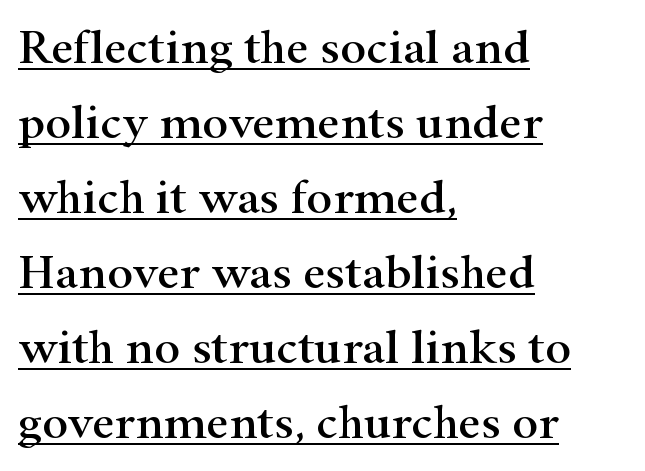
The image shows 49 px wide serif type, upright; set left-aligned, normal line spacing (1.53x), normal letter spacing, underlined; high stroke contrast and a small x-height.
